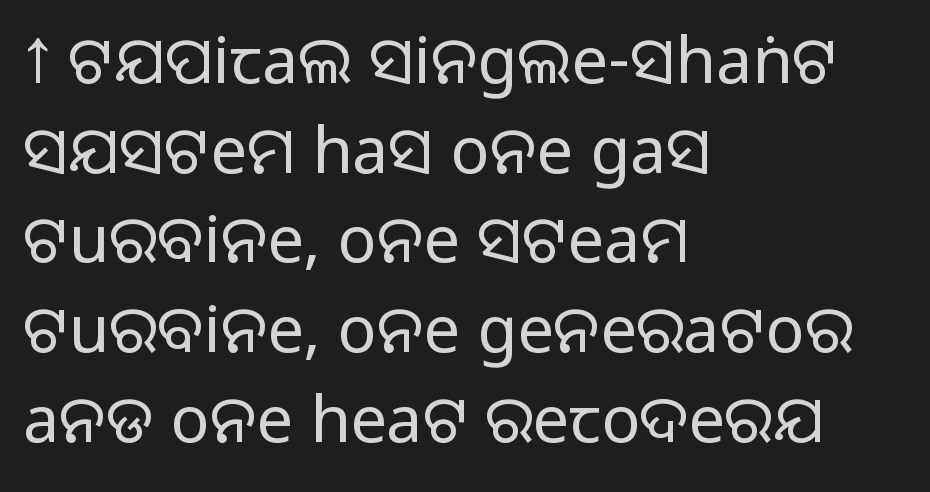
Does extra space separate the letters? No, they use regular spacing. One-word summary of the alignment: left. The type sits square on the baseline with zero lean. Baseline-to-baseline distance is the conventional proportion of letter height.
